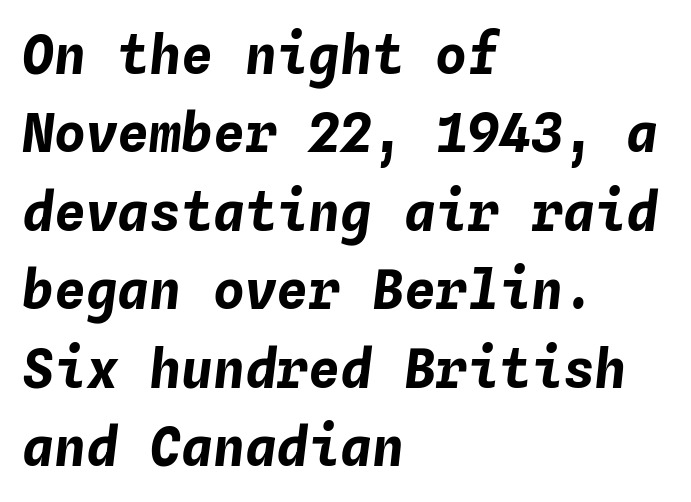
The typesetting leans heavy: a genuine bold. The block of text has a typical density, with ordinary space between rows. In CSS terms this would be text-align: left. In terms of posture, this sample is oblique. No word sits above an underline. Here the glyphs are tracked normally, forming tight word shapes.
